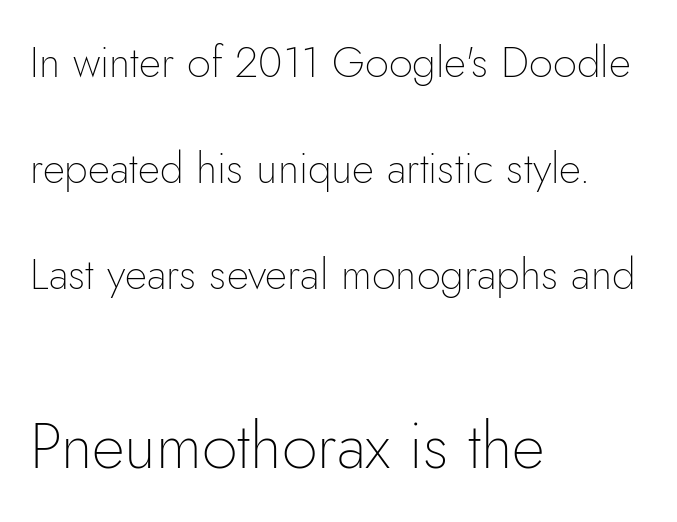
The image shows 64 px thin sans-serif type, upright; set left-aligned, loose line spacing (2.46x), normal letter spacing, not underlined; the second (bottom) block is 1.49x larger; low stroke contrast and a small x-height.
